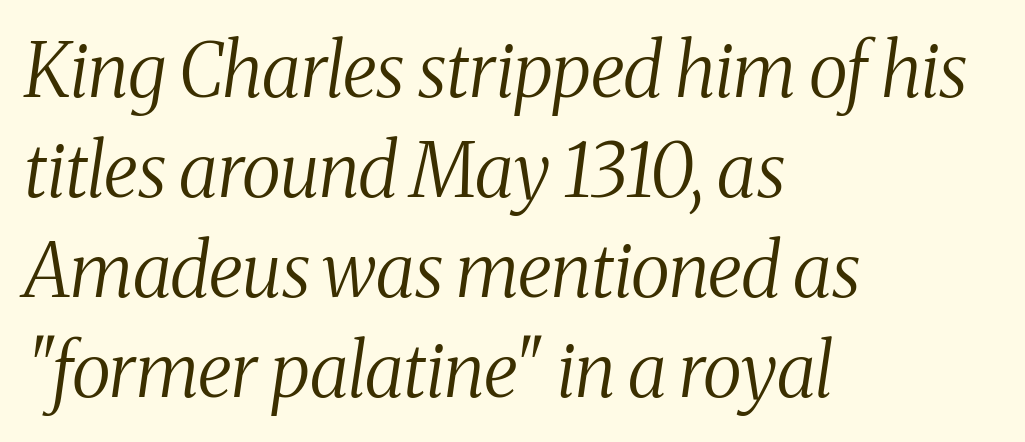
{"serif": "yes", "italic": "yes", "lean": "right", "slant_degrees": 8, "bold": "no", "weight": "regular", "width": "condensed", "stroke_contrast": "medium", "x_height": "medium", "monospaced": "no", "underline": "no", "align": "left", "line_spacing": "normal", "line_spacing_ratio": 1.35, "letter_spacing": "normal", "letter_spacing_em": 0.0, "glyph_px": 74}
